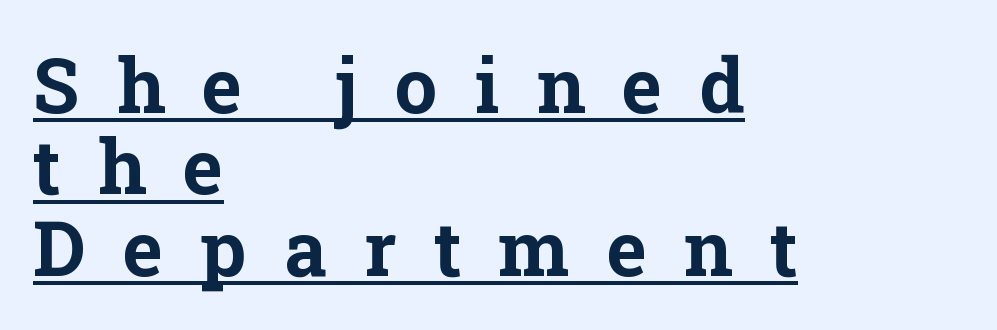
Q: Is the text bold? A: Yes.
Q: Is the text italic (slanted)? A: No, it is upright.
Q: Is the typeface a serif or a sans-serif typeface? A: Serif.
Q: Is the text underlined? A: Yes.
Q: How is the paragraph aligned? A: Left-aligned.
Q: Is the spacing between letters normal or unusually wide? A: Unusually wide.
Q: Is the spacing between lines tight, normal or loose? A: Tight.
Q: Width (condensed, normal, or wide)? A: Normal.
Q: Stroke contrast? A: Low.
Q: x-height? A: Medium.
Q: Monospaced? A: No.
